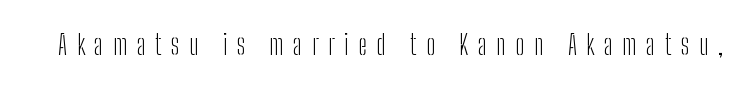
Is this a fixed-width face? No — the glyphs have proportional, varying widths. Loose tracking; the words dissolve into strings of separated letters. A bare baseline throughout the passage. Type style note: lacks serifs. The face looks like a standard text weight, possibly lighter. Notice how the stems are strictly vertical — no italics here.
